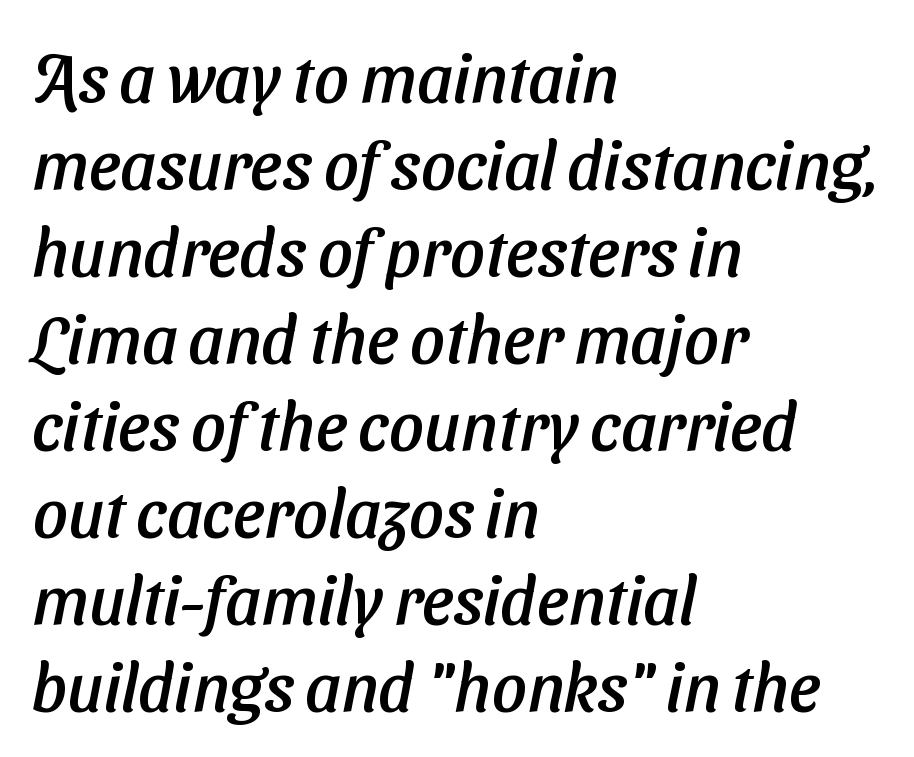
Is the letter spacing exaggerated? No — it looks like the ordinary default. These lines are composed in type without serifs. Beneath every word, the page is bare. A classic flush-left, rag-right setting is used for this passage. Is this a fixed-width face? No — the glyphs have proportional, varying widths. Leading matches the norm, producing a regular column.
